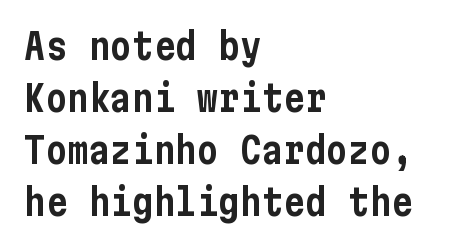
The image shows 36 px condensed sans-serif type, upright; set left-aligned, normal line spacing (1.44x), normal letter spacing, not underlined; low stroke contrast and a medium x-height.
